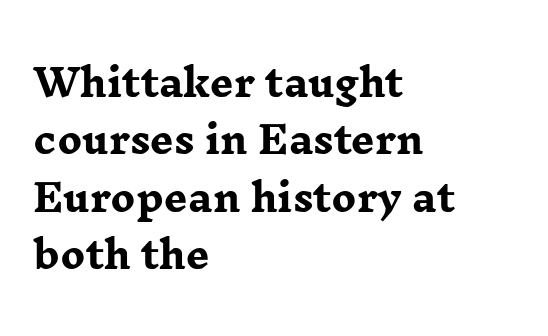
The image shows 37 px heavy, wide serif type, upright; set left-aligned, normal line spacing (1.55x), normal letter spacing, not underlined; low stroke contrast and a medium x-height.
